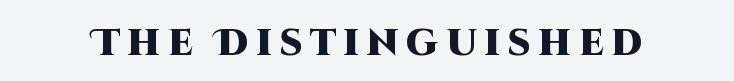
Q: Is the text bold? A: Yes.
Q: Is the text italic (slanted)? A: No, it is upright.
Q: Is the typeface a serif or a sans-serif typeface? A: Sans-serif.
Q: Is the text underlined? A: No.
Q: Is the spacing between letters normal or unusually wide? A: Unusually wide.
Q: Width (condensed, normal, or wide)? A: Normal.
Q: Stroke contrast? A: High.
Q: x-height? A: Large.
Q: Monospaced? A: No.
